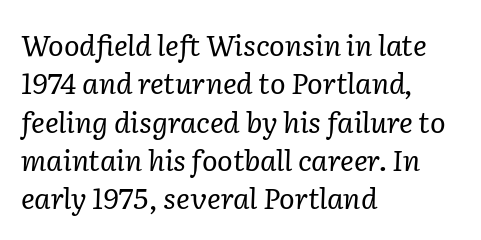
{"serif": "yes", "italic": "yes", "lean": "right", "slant_degrees": 2, "bold": "no", "weight": "regular", "width": "normal", "stroke_contrast": "low", "x_height": "medium", "monospaced": "no", "underline": "no", "align": "left", "line_spacing": "normal", "line_spacing_ratio": 1.32, "letter_spacing": "normal", "letter_spacing_em": 0.0, "glyph_px": 29}
